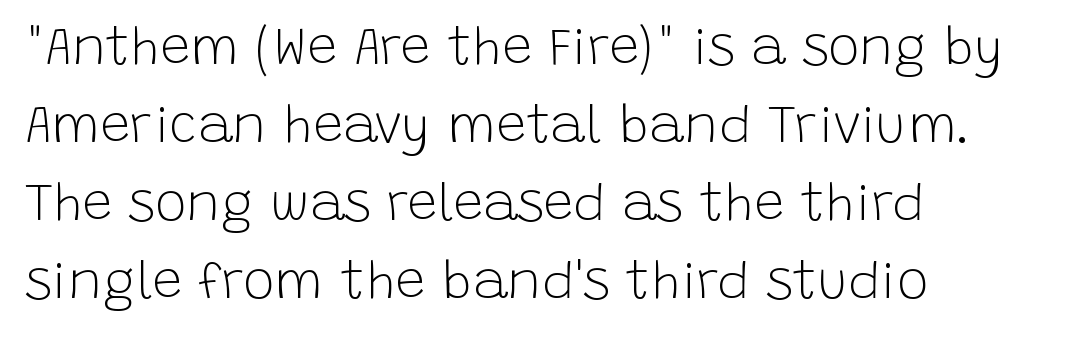
Q: Is the text bold? A: No.
Q: Is the text italic (slanted)? A: No, it is upright.
Q: Is the typeface a serif or a sans-serif typeface? A: Sans-serif.
Q: Is the text underlined? A: No.
Q: How is the paragraph aligned? A: Left-aligned.
Q: Is the spacing between letters normal or unusually wide? A: Normal.
Q: Is the spacing between lines tight, normal or loose? A: Normal.
Q: Width (condensed, normal, or wide)? A: Normal.
Q: Stroke contrast? A: Low.
Q: x-height? A: Large.
Q: Monospaced? A: No.
